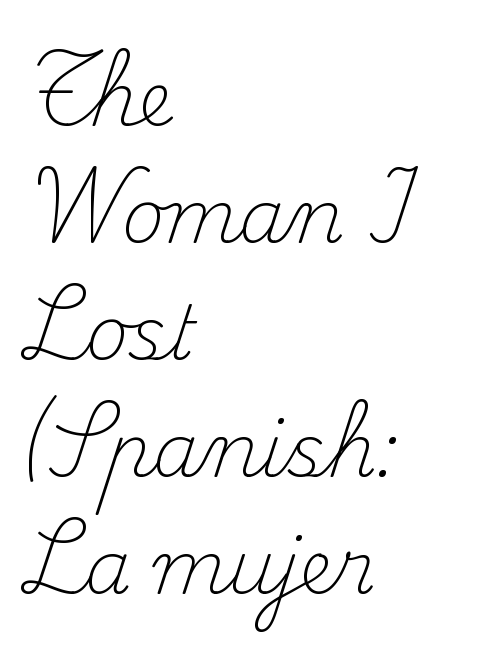
Short note: letters normally spaced. The rag falls on the right side of this text block. Regarding leading, the lines here are spaced in the standard way. Here the designer chose a conventional face with non-uniform glyph widths. The passage shown is not underscored anywhere.
